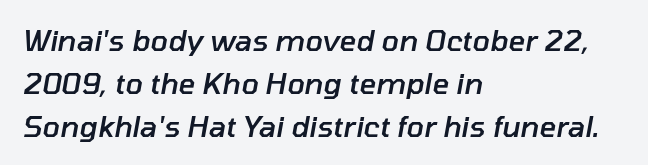
The specimen reads as italic at a glance. Each new line begins a customary step beneath the previous one. A typesetter would call this proportional, since set widths differ per character. One-word summary of the alignment: left.
